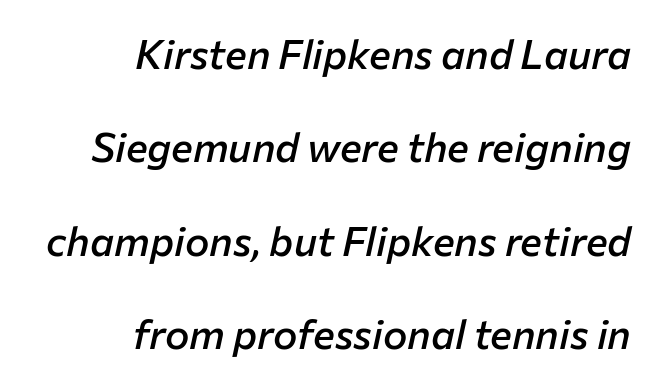
The image shows 41 px semibold type, italic (leaning right); set right-aligned, loose line spacing (2.28x), normal letter spacing, not underlined; low stroke contrast and a medium x-height.
